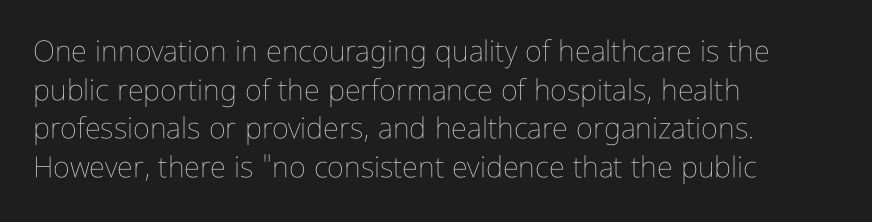
The image shows 29 px thin, condensed type, upright; set left-aligned, normal line spacing (1.33x), normal letter spacing, not underlined; low stroke contrast and a medium x-height.
